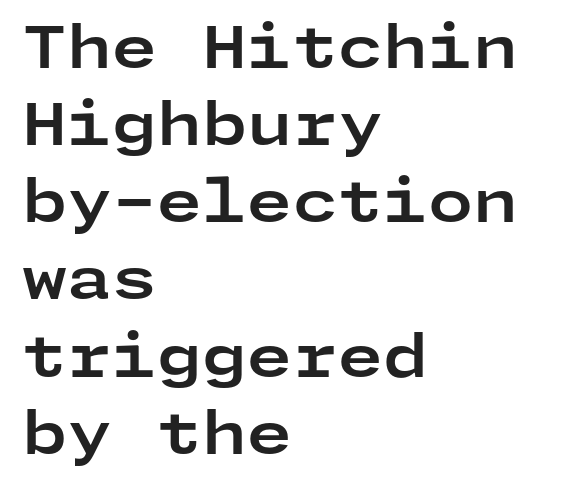
The image shows 58 px bold, wide sans-serif type, upright; set left-aligned, normal line spacing (1.33x), normal letter spacing, not underlined; low stroke contrast and a medium x-height.
